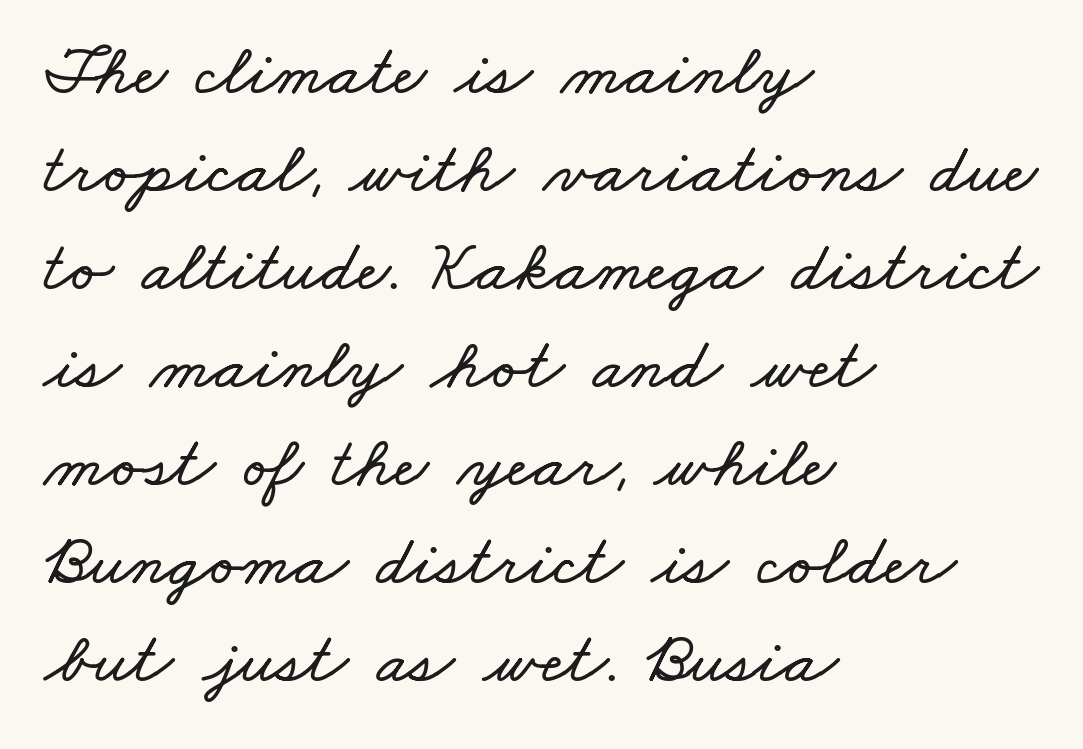
{"width": "wide", "stroke_contrast": "low", "x_height": "small", "monospaced": "no", "underline": "no", "align": "left", "line_spacing": "normal", "line_spacing_ratio": 1.36, "letter_spacing": "normal", "letter_spacing_em": 0.0, "glyph_px": 72}
